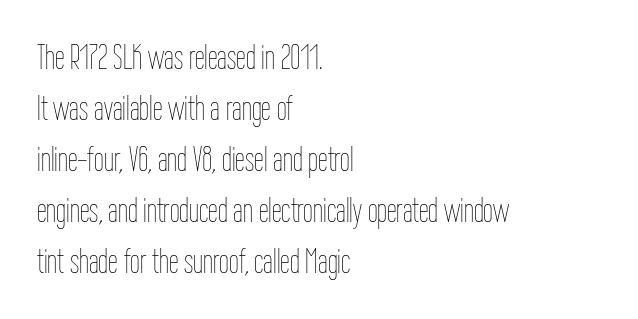
The image shows 35 px thin, condensed type, upright; set left-aligned, normal line spacing (1.46x), normal letter spacing, not underlined; low stroke contrast and a medium x-height.
